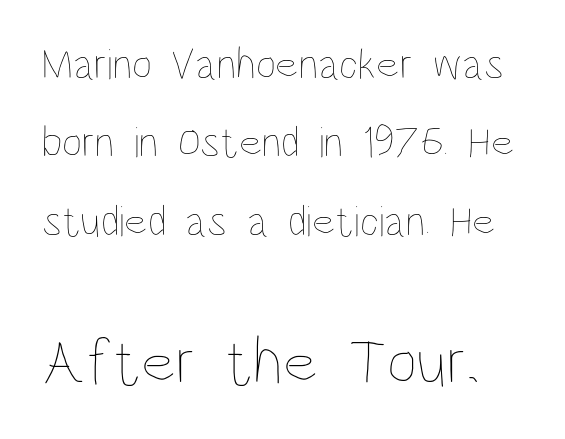
Q: Is the text bold? A: No.
Q: Is the text italic (slanted)? A: No, it is upright.
Q: Is the text underlined? A: No.
Q: Is the spacing between letters normal or unusually wide? A: Normal.
Q: Which block of text is set in a larger size, the first (top) or the second (bottom)? A: The second (bottom) one.
Q: Width (condensed, normal, or wide)? A: Condensed.
Q: Stroke contrast? A: Low.
Q: x-height? A: Large.
Q: Monospaced? A: No.
